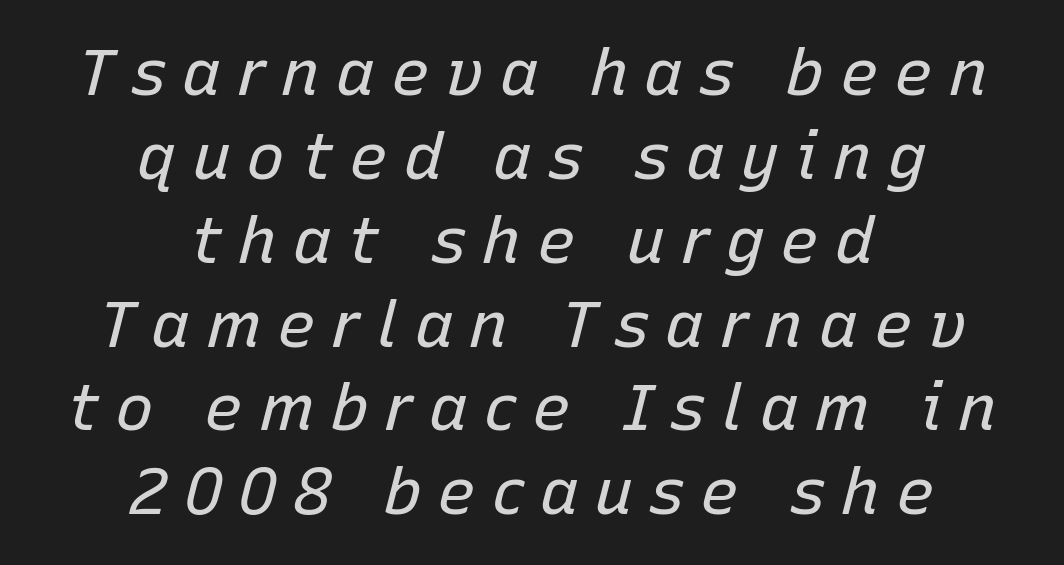
Looks like regular typesetting: each glyph gets only the width it needs. Vertically, the passage feels balanced, rows spaced as you'd expect. A typesetter would call this heavily tracked-out type. It's the slanting kind of type. Centered paragraph, ragged on both sides. Only glyphs here, with clear space below each row.
